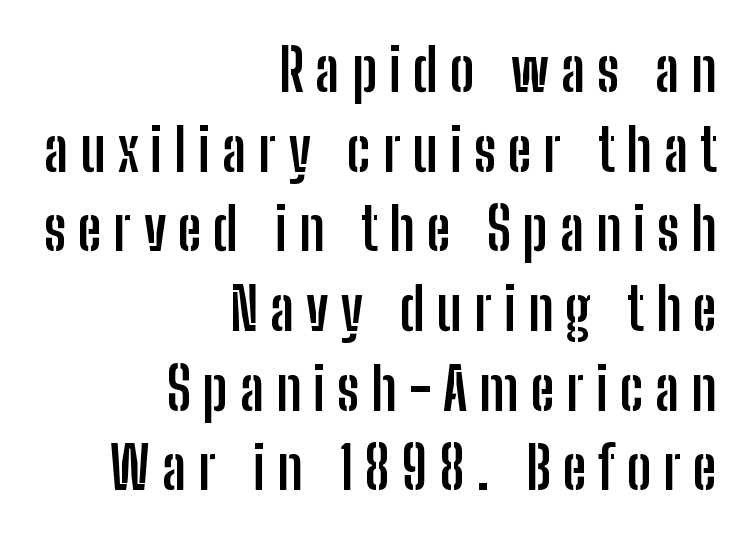
The image shows 59 px semibold, condensed sans-serif type, upright; set right-aligned, normal line spacing (1.35x), unusually wide letter spacing (+0.2 em), not underlined; low stroke contrast and a medium x-height.
